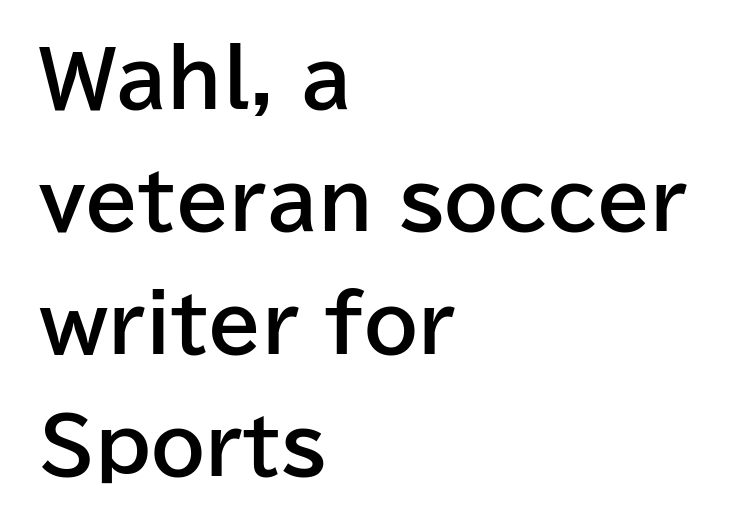
Does the type have serifs? No, each stem ends abruptly. Unmarked baselines from the first word to the last. As a designer I'd log this as weight 700, bold. Here the designer chose a conventional face with non-uniform glyph widths. Summary of vertical rhythm: regular, with standard interline spacing.
